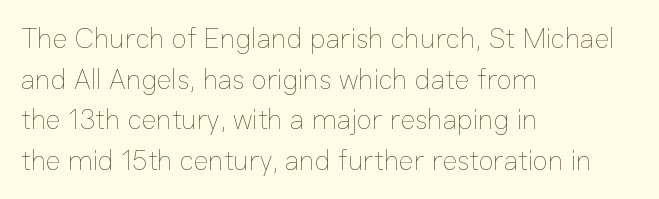
Q: Is the text bold? A: No.
Q: Is the text italic (slanted)? A: No, it is upright.
Q: Is the text underlined? A: No.
Q: How is the paragraph aligned? A: Left-aligned.
Q: Is the spacing between letters normal or unusually wide? A: Normal.
Q: Is the spacing between lines tight, normal or loose? A: Normal.
Q: Width (condensed, normal, or wide)? A: Normal.
Q: Stroke contrast? A: Low.
Q: x-height? A: Medium.
Q: Monospaced? A: No.
